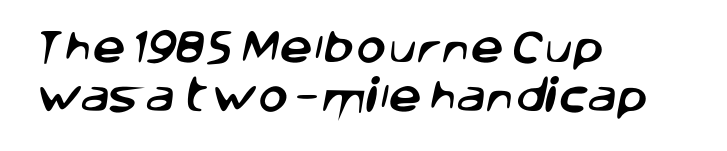
Q: Is the typeface a serif or a sans-serif typeface? A: Sans-serif.
Q: Is the text underlined? A: No.
Q: How is the paragraph aligned? A: Left-aligned.
Q: Is the spacing between letters normal or unusually wide? A: Normal.
Q: Is the spacing between lines tight, normal or loose? A: Normal.
Q: Width (condensed, normal, or wide)? A: Normal.
Q: Stroke contrast? A: Low.
Q: x-height? A: Large.
Q: Monospaced? A: No.
